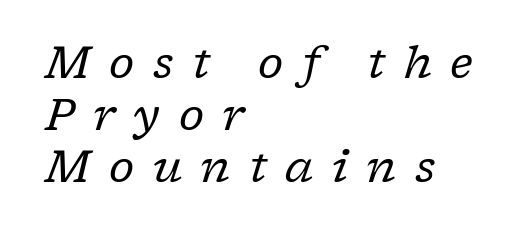
{"serif": "yes", "italic": "yes", "lean": "right", "slant_degrees": 17, "bold": "no", "weight": "regular", "width": "normal", "stroke_contrast": "low", "x_height": "medium", "monospaced": "no", "underline": "no", "align": "left", "line_spacing_ratio": 1.18, "letter_spacing": "wide", "letter_spacing_em": 0.42, "glyph_px": 44}
